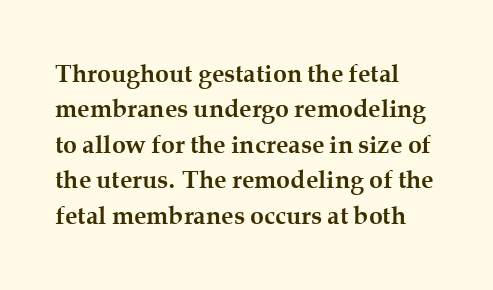
Q: Is the text bold? A: Yes.
Q: Is the text italic (slanted)? A: No, it is upright.
Q: Is the text underlined? A: No.
Q: How is the paragraph aligned? A: Left-aligned.
Q: Is the spacing between letters normal or unusually wide? A: Normal.
Q: Is the spacing between lines tight, normal or loose? A: Normal.
